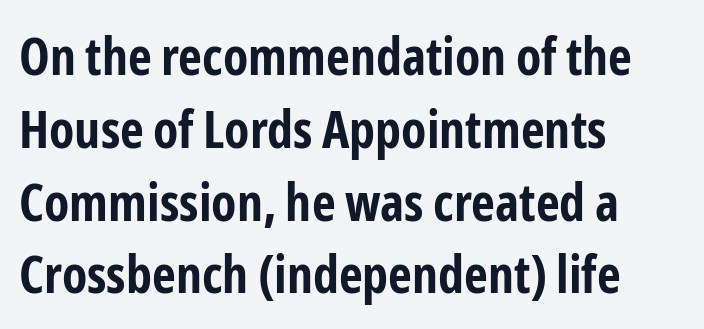
Q: Is the text bold? A: Yes.
Q: Is the text italic (slanted)? A: No, it is upright.
Q: Is the typeface a serif or a sans-serif typeface? A: Sans-serif.
Q: Is the text underlined? A: No.
Q: How is the paragraph aligned? A: Left-aligned.
Q: Is the spacing between letters normal or unusually wide? A: Normal.
Q: Is the spacing between lines tight, normal or loose? A: Normal.
Q: Width (condensed, normal, or wide)? A: Condensed.
Q: Stroke contrast? A: Low.
Q: x-height? A: Medium.
Q: Monospaced? A: No.
